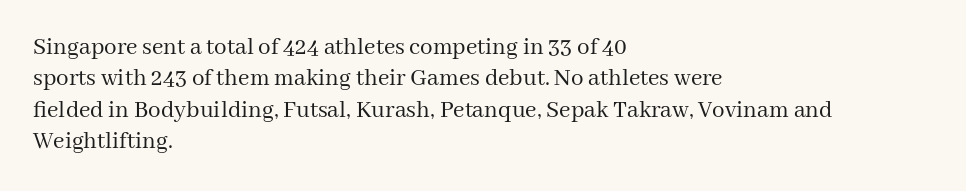
The image shows 25 px text type, upright; set left-aligned, normal line spacing (1.26x), normal letter spacing, not underlined.
